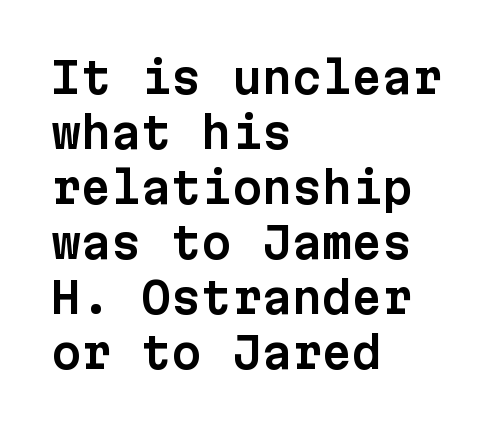
Q: Is the text italic (slanted)? A: No, it is upright.
Q: Is the typeface a serif or a sans-serif typeface? A: Sans-serif.
Q: Is the text underlined? A: No.
Q: How is the paragraph aligned? A: Left-aligned.
Q: Is the spacing between letters normal or unusually wide? A: Normal.
Q: Is the spacing between lines tight, normal or loose? A: Normal.
Q: Width (condensed, normal, or wide)? A: Normal.
Q: Stroke contrast? A: Low.
Q: x-height? A: Medium.
Q: Monospaced? A: Yes.
